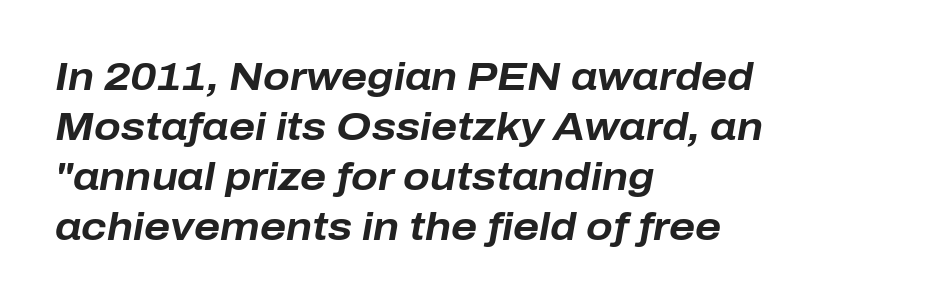
Slant detected: the letters are inclined. The letters advance in unequal steps, a hallmark of proportional type. Every letter is thick-stroked: bold, no question. Clear beneath every line of the passage. Honestly, the letter spacing is just normal — you wouldn't notice it.
